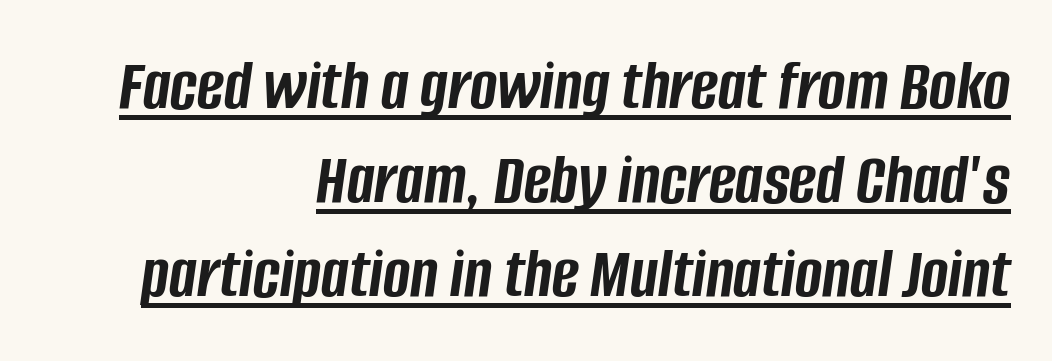
In terms of leading, this rendering sits right in the middle. Between one letter and the next there's only the usual sliver of space. Like a heading marked for emphasis, these lines bear an underscore. Each letter keeps its own natural width here, so spacing adapts to shape.
